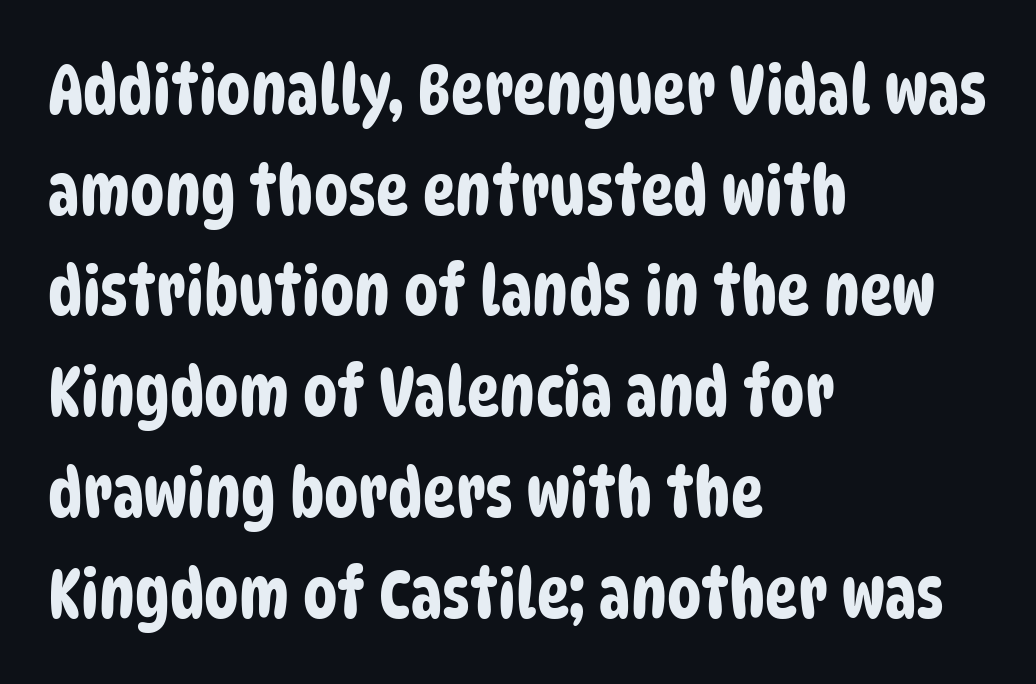
Check where the strokes stop: nothing finishes them off — pure sans. The vertical gap from one line to the next is medium. Nobody touched the tracking dial on this one. Nobody drew a line under any word here. In CSS terms this would be text-align: left.
